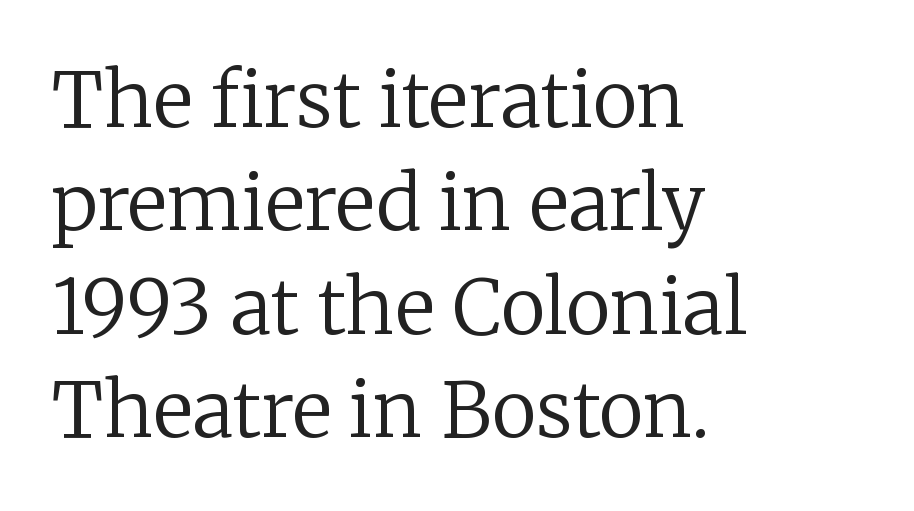
The paragraph shown leans on its left margin. Heaviness? Minimal to ordinary, like unemphasized prose. Only glyphs here, with clear space below each row. Notice how descenders clear the ascenders below comfortably — that's standard leading. A typesetter would call this zero additional tracking. Every stem runs plumb, perpendicular to the baseline.
